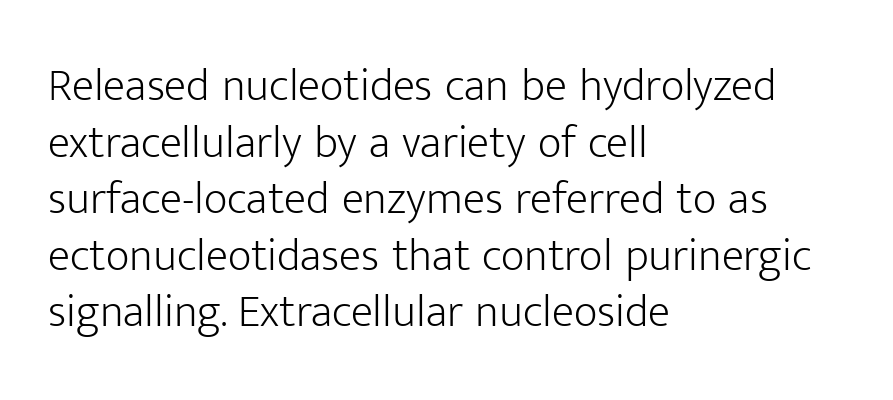
{"serif": "no", "italic": "no", "bold": "no", "weight": "light", "width": "normal", "stroke_contrast": "low", "x_height": "medium", "monospaced": "no", "underline": "no", "align": "left", "line_spacing_ratio": 1.23, "letter_spacing": "normal", "letter_spacing_em": 0.0, "glyph_px": 46}
